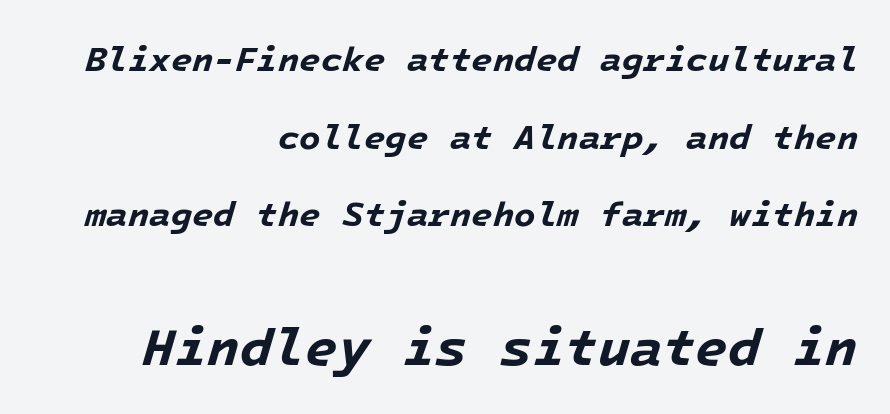
The image shows 53 px bold type, italic (leaning right); set right-aligned, loose line spacing (2.22x), normal letter spacing, not underlined; the second (bottom) block is 1.51x larger; low stroke contrast and a medium x-height.
